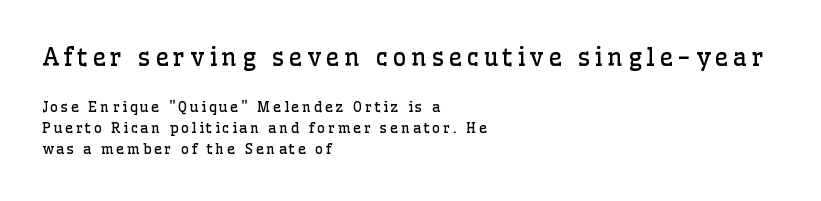
The image shows 24 px text type, upright; set left-aligned, normal line spacing (1.52x), not underlined; the first (top) block is 1.71x larger.
